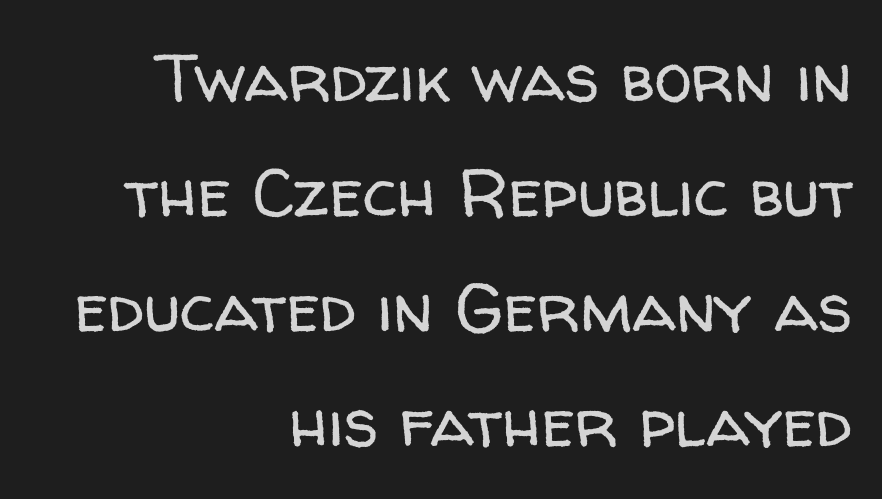
The image shows 68 px regular-weight sans-serif type, upright; set right-aligned, normal line spacing (1.69x), normal letter spacing, not underlined; low stroke contrast and a medium x-height.
